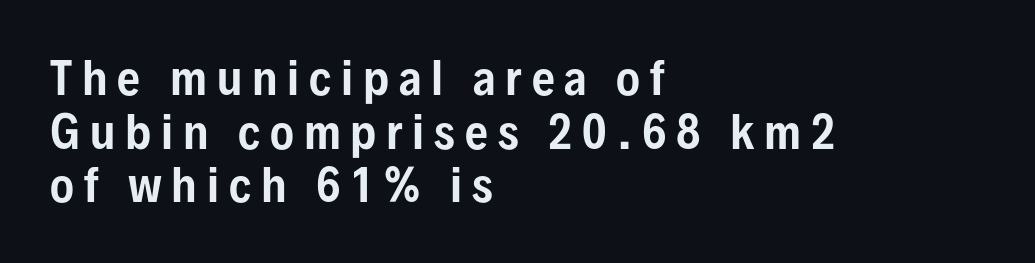
The image shows 45 px condensed sans-serif type, upright; set left-aligned, line spacing 1.19x, unusually wide letter spacing (+0.22 em), not underlined; low stroke contrast and a medium x-height.
